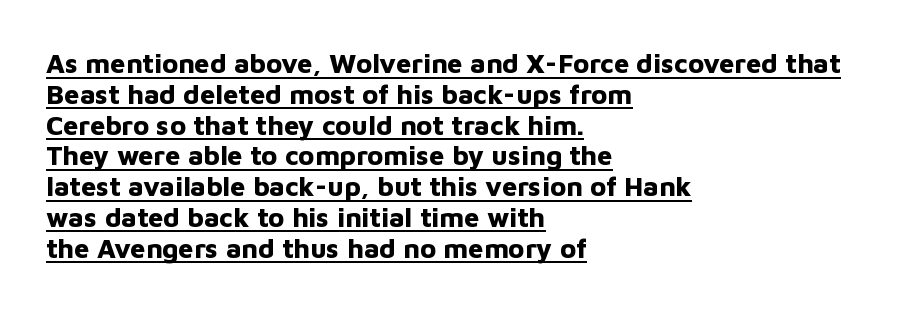
The image shows 27 px bold type, upright; set left-aligned, tight line spacing (1.14x), normal letter spacing, underlined.
